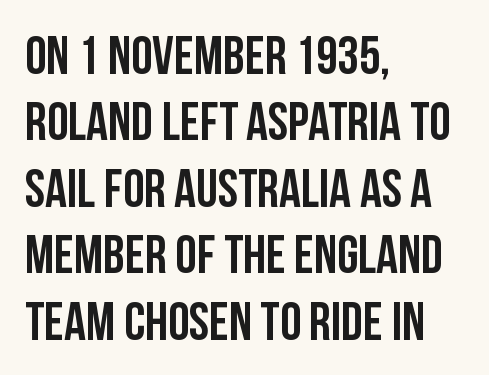
The image shows 54 px condensed sans-serif type, upright; set left-aligned, line spacing 1.23x, normal letter spacing, not underlined; low stroke contrast and a large x-height.
